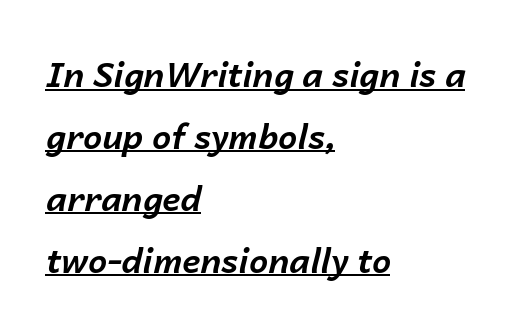
Leftover space on each line is placed entirely after the last word. Compared with typical body copy, the letter spacing here is the same. Spacing verdict: proportional, widths tailored to each character. The face used here appears with an underline applied. A dark, heavy texture on the line: the type is bold.
